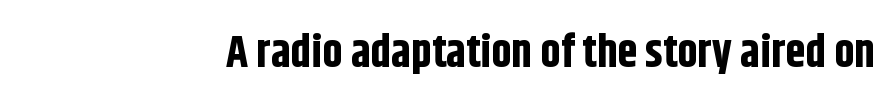
Each glyph is drawn with heavy, bold strokes. If you drew a line through each stem, it would be perfectly vertical. Honestly, there is no underline to notice here at all. You could not count columns in this text — the font is proportionally spaced. In terms of letterform style, serifs are entirely absent. Honestly, the letter spacing is just normal — you wouldn't notice it.
